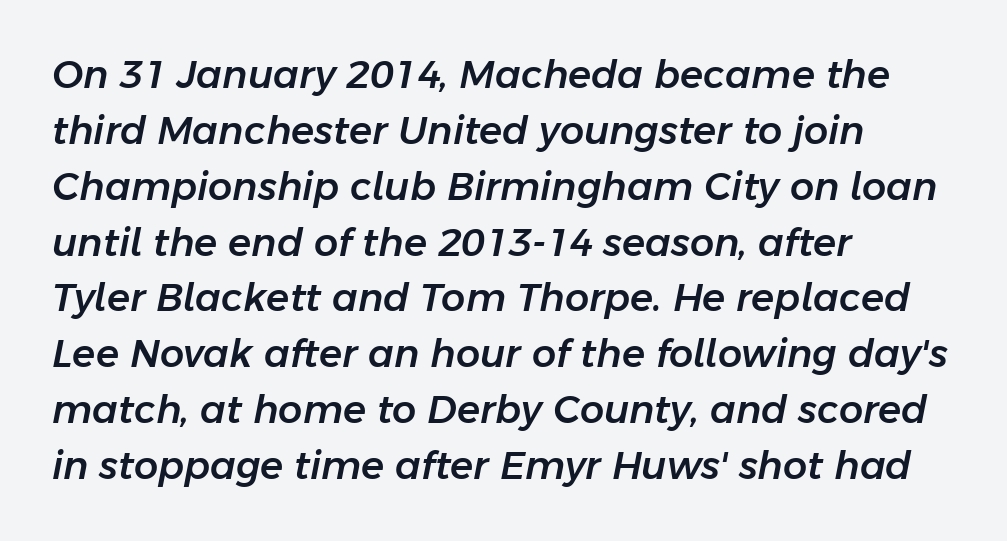
The image shows 38 px text type, italic (leaning right); set left-aligned, normal line spacing (1.47x), normal letter spacing, not underlined; low stroke contrast and a medium x-height.
